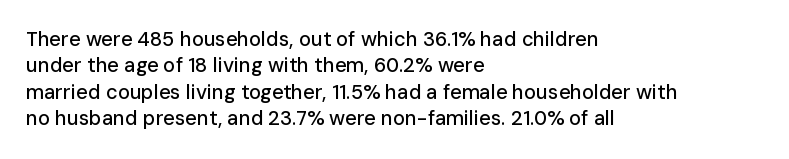
Default kerning and tracking; the words read as compact shapes. Evenly set lines give the paragraph a standard silhouette. In CSS terms this would be text-align: left. A bare baseline throughout the passage. Every character sits straight up, as roman type does.
